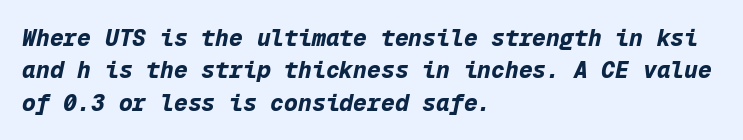
Q: Is the text bold? A: Yes.
Q: Is the text italic (slanted)? A: Yes, it leans right by about 12 degrees.
Q: Is the text underlined? A: No.
Q: How is the paragraph aligned? A: Left-aligned.
Q: Is the spacing between letters normal or unusually wide? A: Normal.
Q: Is the spacing between lines tight, normal or loose? A: Normal.
